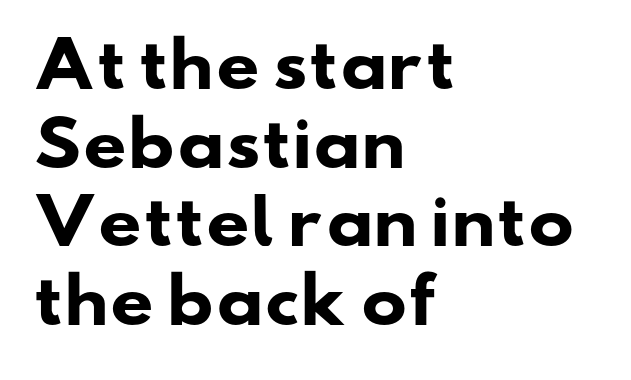
{"serif": "no", "bold": "yes", "weight": "heavy", "width": "wide", "stroke_contrast": "low", "x_height": "small", "monospaced": "no", "underline": "no", "align": "left", "line_spacing": "normal", "line_spacing_ratio": 1.29, "letter_spacing": "normal", "letter_spacing_em": 0.0, "glyph_px": 61}
